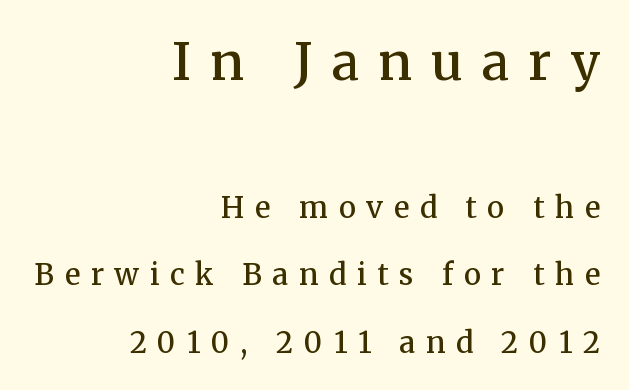
Q: Is the text bold? A: Semi-bold.
Q: Is the text italic (slanted)? A: No, it is upright.
Q: Is the typeface a serif or a sans-serif typeface? A: Serif.
Q: Is the text underlined? A: No.
Q: How is the paragraph aligned? A: Right-aligned.
Q: Is the spacing between letters normal or unusually wide? A: Unusually wide.
Q: Is the spacing between lines tight, normal or loose? A: Loose.
Q: Which block of text is set in a larger size, the first (top) or the second (bottom)? A: The first (top) one.
Q: Width (condensed, normal, or wide)? A: Normal.
Q: Stroke contrast? A: Medium.
Q: x-height? A: Medium.
Q: Monospaced? A: No.
